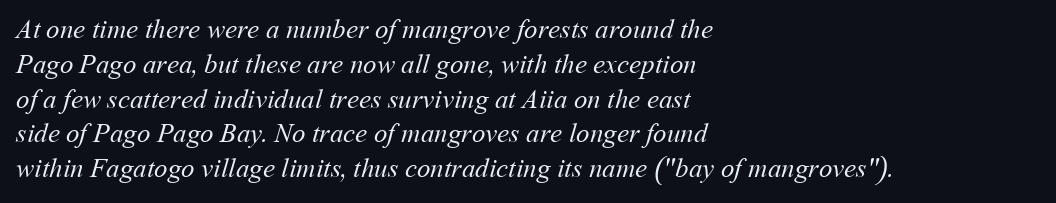
{"bold": "no", "underline": "no", "align": "left", "line_spacing": "normal", "line_spacing_ratio": 1.29, "letter_spacing": "normal", "letter_spacing_em": 0.0, "glyph_px": 27}
